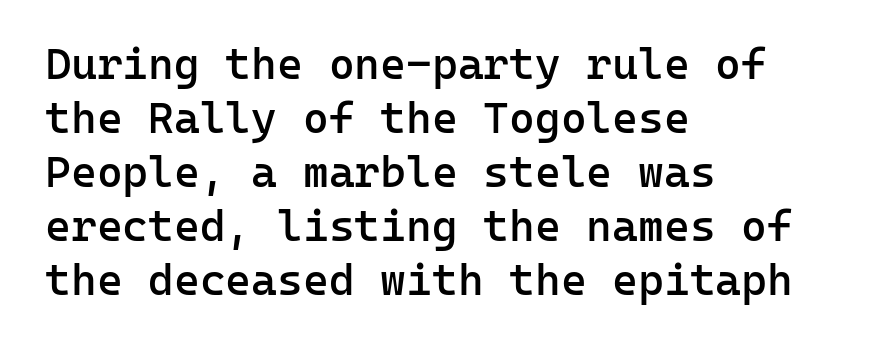
Q: Is the text bold? A: Semi-bold.
Q: Is the text italic (slanted)? A: No, it is upright.
Q: Is the typeface a serif or a sans-serif typeface? A: Sans-serif.
Q: Is the text underlined? A: No.
Q: How is the paragraph aligned? A: Left-aligned.
Q: Is the spacing between letters normal or unusually wide? A: Normal.
Q: Width (condensed, normal, or wide)? A: Normal.
Q: Stroke contrast? A: Low.
Q: x-height? A: Medium.
Q: Monospaced? A: Yes.
